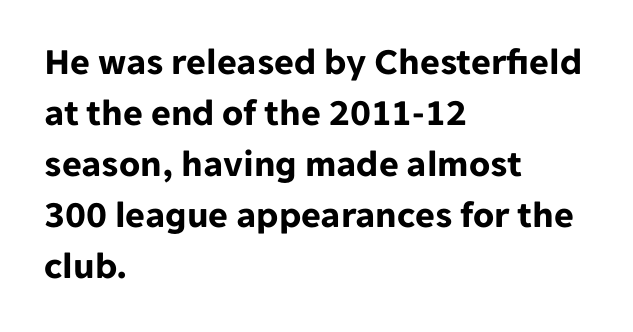
Q: Is the text bold? A: Yes.
Q: Is the text italic (slanted)? A: No, it is upright.
Q: Is the typeface a serif or a sans-serif typeface? A: Sans-serif.
Q: Is the text underlined? A: No.
Q: How is the paragraph aligned? A: Left-aligned.
Q: Is the spacing between letters normal or unusually wide? A: Normal.
Q: Is the spacing between lines tight, normal or loose? A: Normal.
Q: Width (condensed, normal, or wide)? A: Normal.
Q: Stroke contrast? A: Low.
Q: x-height? A: Medium.
Q: Monospaced? A: No.
